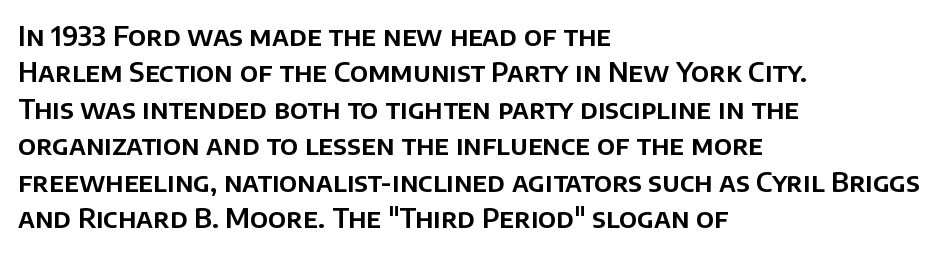
Tracking value appears to be zero — textbook default spacing. The type sits square on the baseline with zero lean. A clean baseline with only descenders dipping below it. Is the block centered? No — it sits flush against the left margin. Notice how descenders clear the ascenders below comfortably — that's standard leading.
